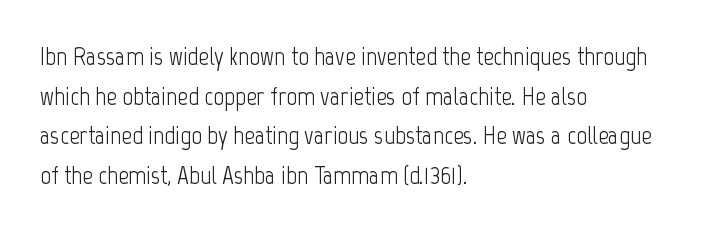
Q: Is the text bold? A: No.
Q: Is the text italic (slanted)? A: No, it is upright.
Q: Is the text underlined? A: No.
Q: How is the paragraph aligned? A: Left-aligned.
Q: Is the spacing between letters normal or unusually wide? A: Normal.
Q: Is the spacing between lines tight, normal or loose? A: Normal.
